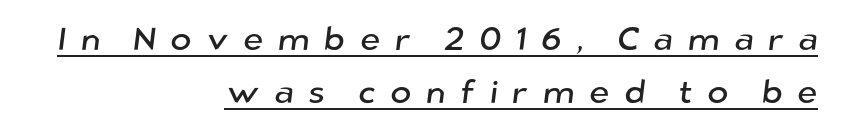
{"serif": "no", "width": "normal", "stroke_contrast": "low", "x_height": "medium", "monospaced": "no", "underline": "yes", "align": "right", "line_spacing": "normal", "line_spacing_ratio": 1.65, "letter_spacing": "wide", "letter_spacing_em": 0.45, "glyph_px": 32}
